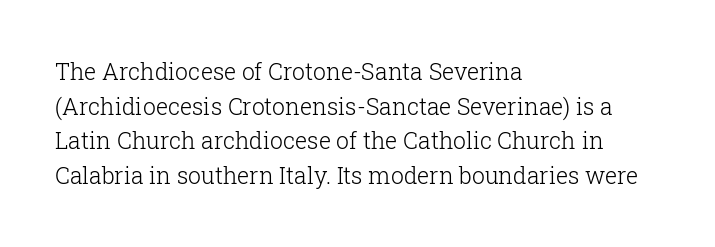
The image shows 23 px text type, upright; set left-aligned, normal line spacing (1.51x), normal letter spacing, not underlined.
